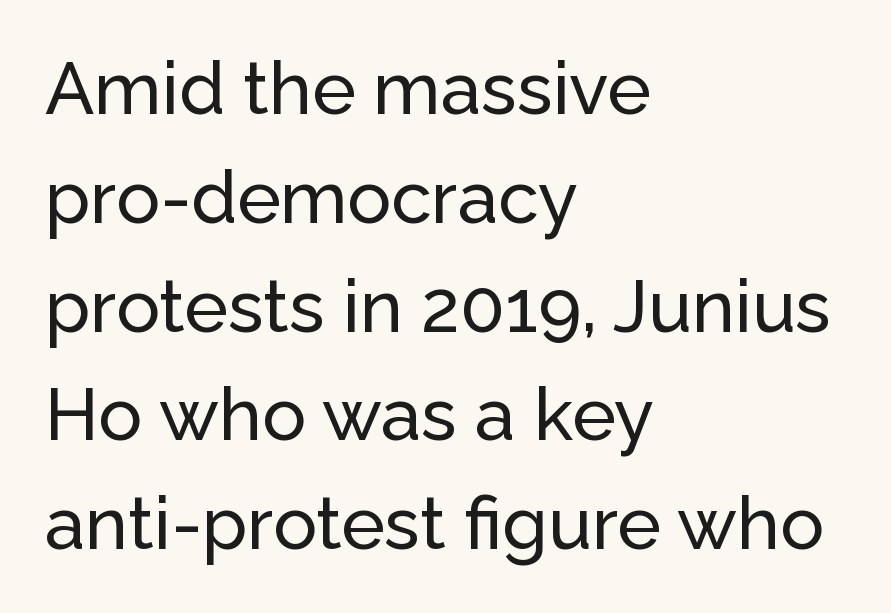
This rendering uses left alignment, leaving the right contour irregular. Regarding serifs, this sample does without them. This sample uses plain, unmodified letter spacing. Beneath every word, the page is bare. The letters advance in unequal steps, a hallmark of proportional type. Does the leading feel generous? No, just average.
